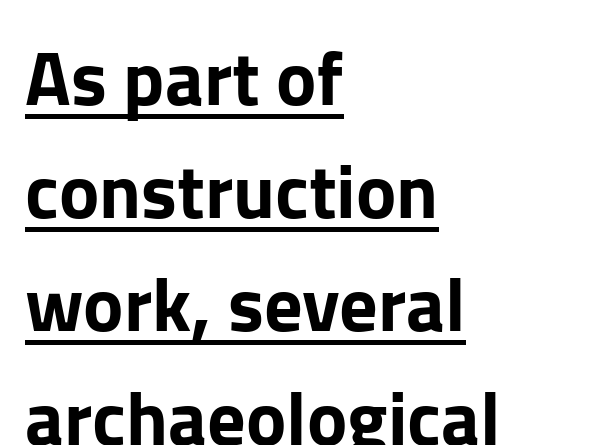
The image shows 76 px sans-serif type, upright; set left-aligned, normal line spacing (1.49x), normal letter spacing, underlined; low stroke contrast and a medium x-height.
